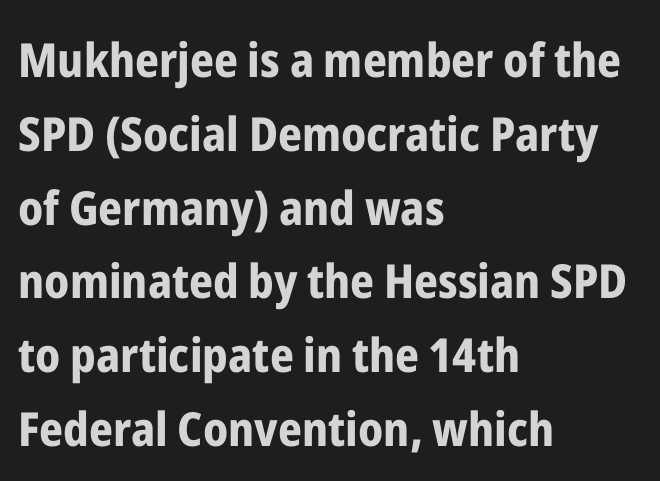
{"serif": "no", "italic": "no", "bold": "yes", "weight": "bold", "width": "condensed", "stroke_contrast": "low", "x_height": "medium", "monospaced": "no", "underline": "no", "align": "left", "line_spacing": "normal", "line_spacing_ratio": 1.57, "letter_spacing": "normal", "letter_spacing_em": 0.0, "glyph_px": 47}
